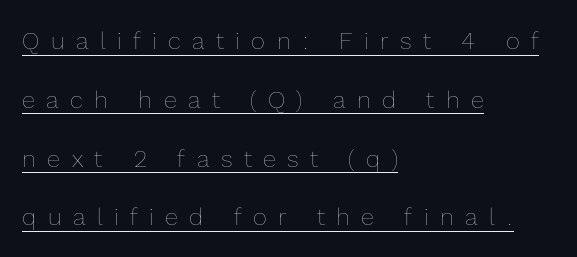
{"italic": "no", "bold": "no", "underline": "yes", "align": "left", "line_spacing": "loose", "line_spacing_ratio": 2.45, "letter_spacing": "wide", "letter_spacing_em": 0.48, "glyph_px": 24}
